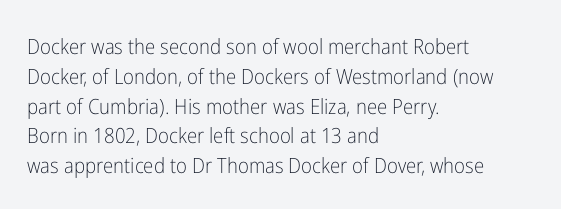
{"italic": "no", "bold": "no", "underline": "no", "align": "left", "line_spacing": "normal", "line_spacing_ratio": 1.42, "letter_spacing": "normal", "letter_spacing_em": 0.0, "glyph_px": 21}
